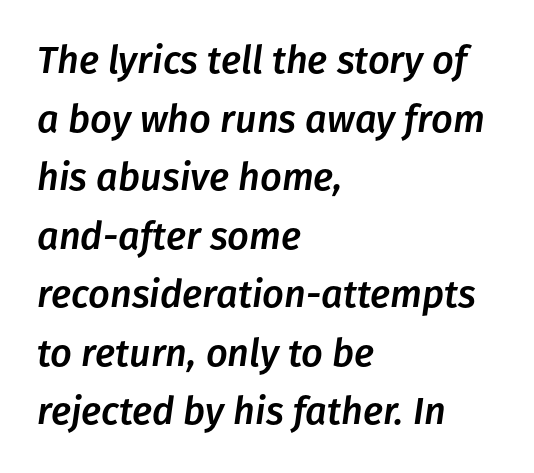
The image shows 38 px text type, italic (leaning right); set left-aligned, normal line spacing (1.54x), normal letter spacing, not underlined; low stroke contrast and a medium x-height.
